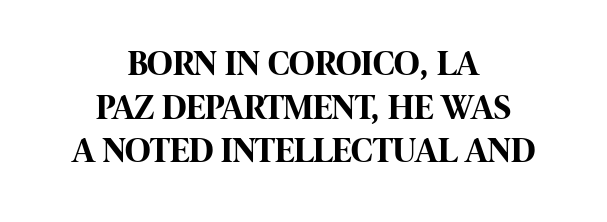
{"serif": "no", "italic": "no", "bold": "yes", "weight": "bold", "width": "condensed", "stroke_contrast": "high", "x_height": "large", "monospaced": "no", "underline": "no", "align": "center", "line_spacing": "normal", "line_spacing_ratio": 1.25, "letter_spacing": "normal", "letter_spacing_em": 0.0, "glyph_px": 35}
